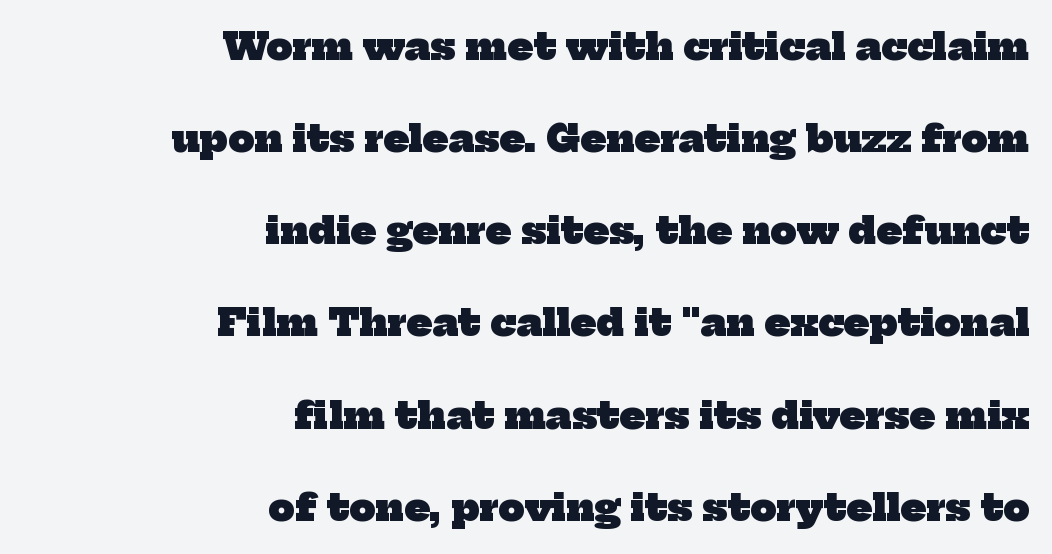
Q: Is the text bold? A: Yes.
Q: Is the typeface a serif or a sans-serif typeface? A: Serif.
Q: Is the text underlined? A: No.
Q: How is the paragraph aligned? A: Right-aligned.
Q: Is the spacing between letters normal or unusually wide? A: Normal.
Q: Is the spacing between lines tight, normal or loose? A: Loose.
Q: Width (condensed, normal, or wide)? A: Normal.
Q: Stroke contrast? A: Low.
Q: x-height? A: Medium.
Q: Monospaced? A: No.
